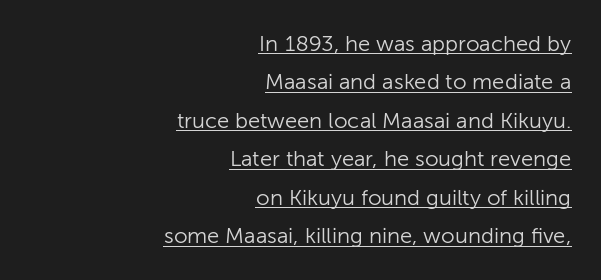
Q: Is the text bold? A: No.
Q: Is the text italic (slanted)? A: No, it is upright.
Q: Is the text underlined? A: Yes.
Q: How is the paragraph aligned? A: Right-aligned.
Q: Is the spacing between letters normal or unusually wide? A: Normal.
